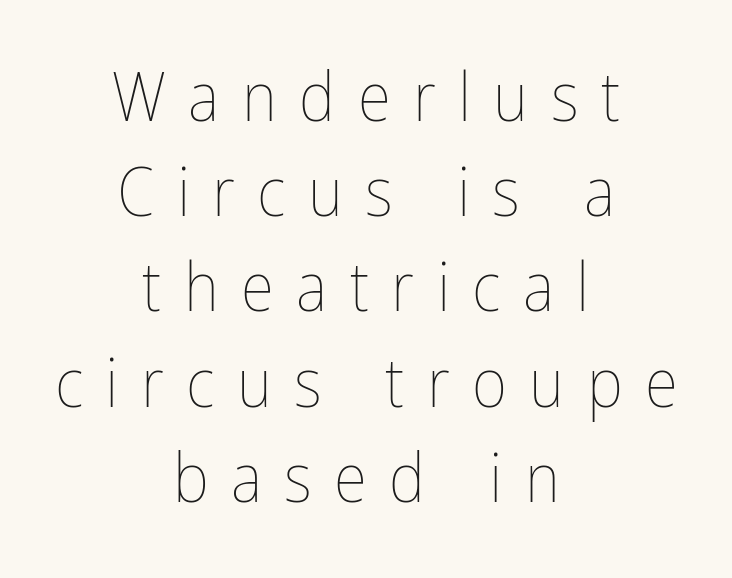
{"italic": "no", "bold": "no", "weight": "thin", "width": "condensed", "stroke_contrast": "low", "x_height": "medium", "monospaced": "no", "underline": "no", "align": "center", "line_spacing": "normal", "line_spacing_ratio": 1.4, "letter_spacing": "wide", "letter_spacing_em": 0.33, "glyph_px": 68}
